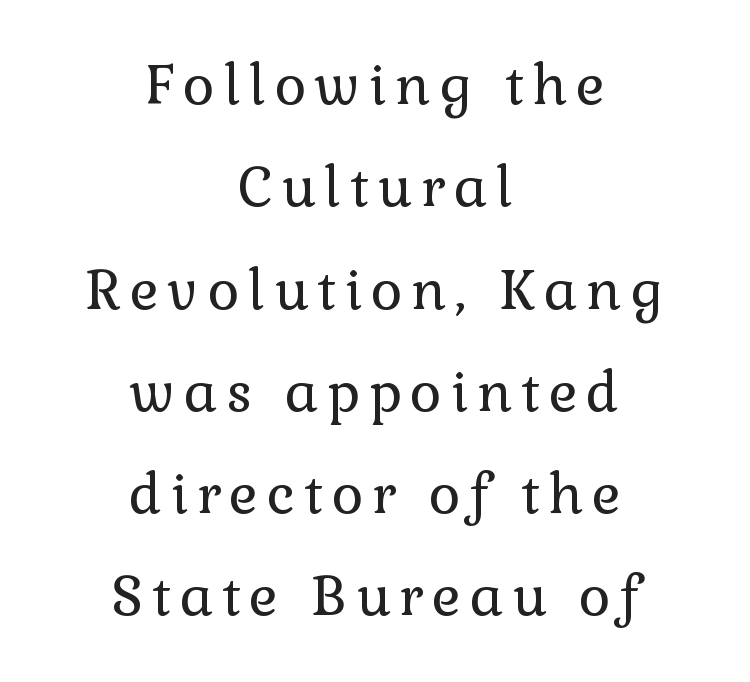
The image shows 55 px regular-weight serif type, upright; set centered, line spacing 1.86x, not underlined; low stroke contrast and a medium x-height.
